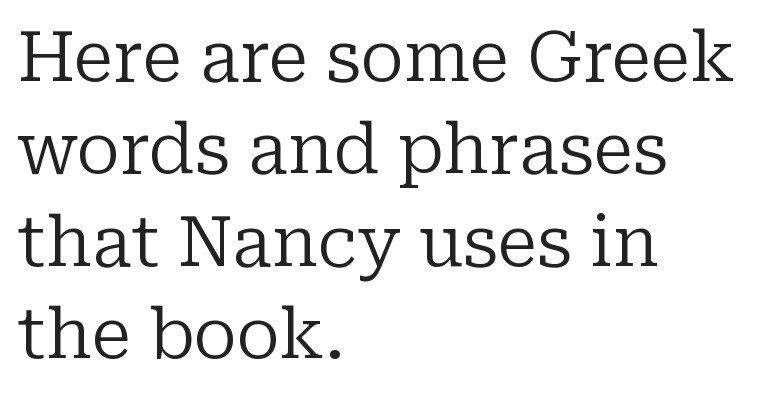
{"serif": "yes", "italic": "no", "bold": "no", "weight": "regular", "width": "normal", "stroke_contrast": "low", "x_height": "medium", "monospaced": "no", "underline": "no", "align": "left", "line_spacing": "normal", "line_spacing_ratio": 1.34, "letter_spacing": "normal", "letter_spacing_em": 0.0, "glyph_px": 69}
